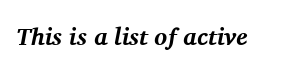
A full-strength bold gives these letters their thick strokes. Short note: letters normally spaced. Any mark beneath the type? The region is blank. This sample uses an oblique cut, with every glyph tilted off the vertical.
